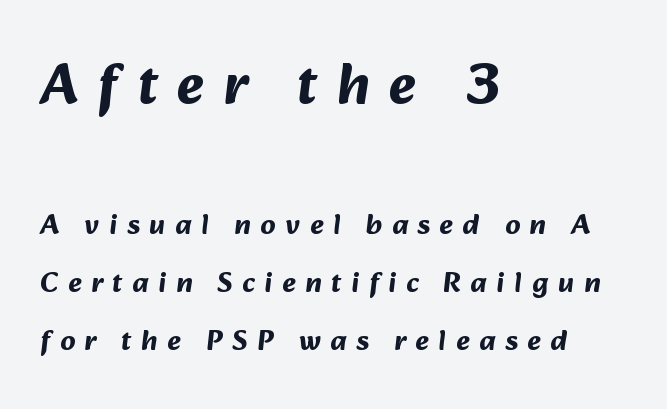
{"serif": "no", "bold": "yes", "weight": "bold", "width": "normal", "stroke_contrast": "medium", "x_height": "medium", "monospaced": "no", "underline": "no", "align": "left", "line_spacing": "loose", "line_spacing_ratio": 2.0, "letter_spacing": "wide", "letter_spacing_em": 0.33, "larger_block": "first", "size_ratio": 2.0, "glyph_px": 58}
